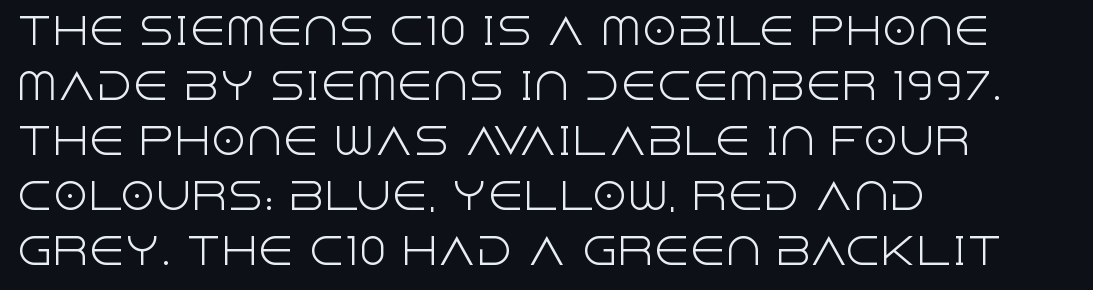
Q: Is the text bold? A: No.
Q: Is the text italic (slanted)? A: No, it is upright.
Q: Is the typeface a serif or a sans-serif typeface? A: Sans-serif.
Q: Is the text underlined? A: No.
Q: How is the paragraph aligned? A: Left-aligned.
Q: Is the spacing between letters normal or unusually wide? A: Normal.
Q: Is the spacing between lines tight, normal or loose? A: Normal.
Q: Width (condensed, normal, or wide)? A: Normal.
Q: x-height? A: Large.
Q: Monospaced? A: No.
